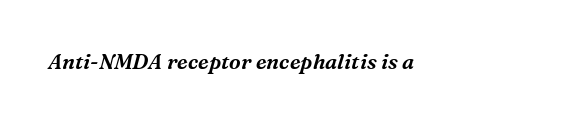
Q: Is the text italic (slanted)? A: Yes, it leans right by about 16 degrees.
Q: Is the text underlined? A: No.
Q: Is the spacing between letters normal or unusually wide? A: Normal.
